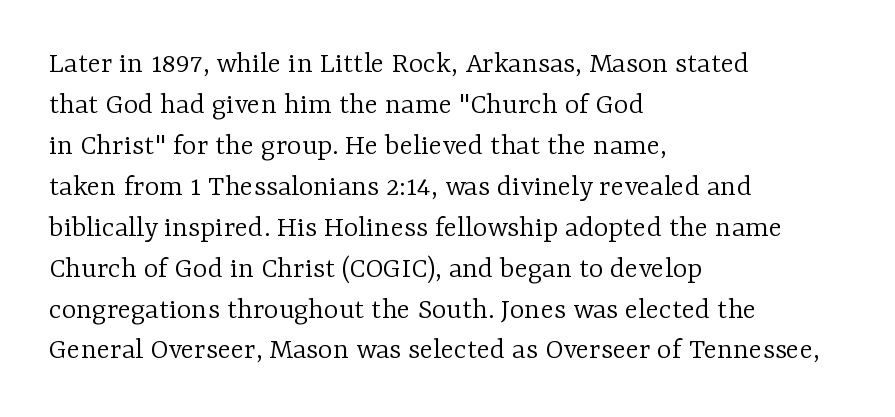
Q: Is the text bold? A: No.
Q: Is the text italic (slanted)? A: No, it is upright.
Q: Is the typeface a serif or a sans-serif typeface? A: Serif.
Q: Is the text underlined? A: No.
Q: How is the paragraph aligned? A: Left-aligned.
Q: Is the spacing between letters normal or unusually wide? A: Normal.
Q: Is the spacing between lines tight, normal or loose? A: Normal.
Q: Width (condensed, normal, or wide)? A: Normal.
Q: Stroke contrast? A: Low.
Q: x-height? A: Medium.
Q: Monospaced? A: No.
